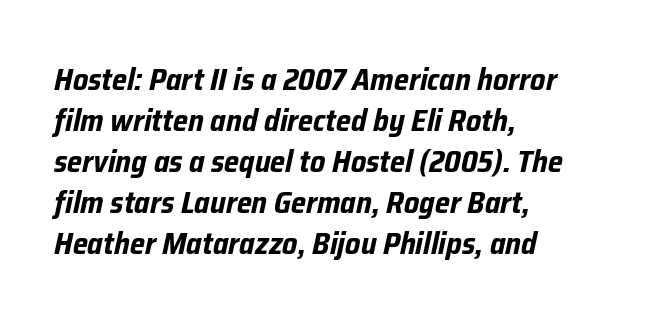
Q: Is the text bold? A: Yes.
Q: Is the text italic (slanted)? A: Yes, it leans right by about 12 degrees.
Q: Is the text underlined? A: No.
Q: How is the paragraph aligned? A: Left-aligned.
Q: Is the spacing between letters normal or unusually wide? A: Normal.
Q: Is the spacing between lines tight, normal or loose? A: Normal.
Q: Width (condensed, normal, or wide)? A: Condensed.
Q: Stroke contrast? A: Low.
Q: x-height? A: Medium.
Q: Monospaced? A: No.
